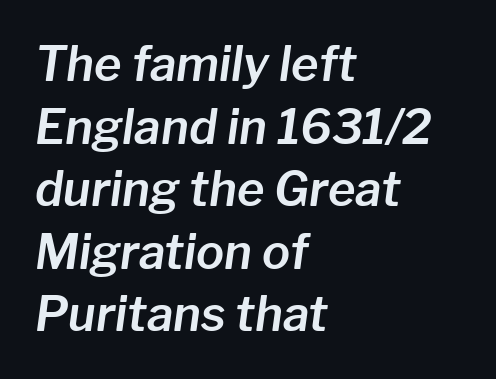
The image shows 47 px text type, italic (leaning right); set left-aligned, normal line spacing (1.33x), normal letter spacing, not underlined; low stroke contrast and a medium x-height.
